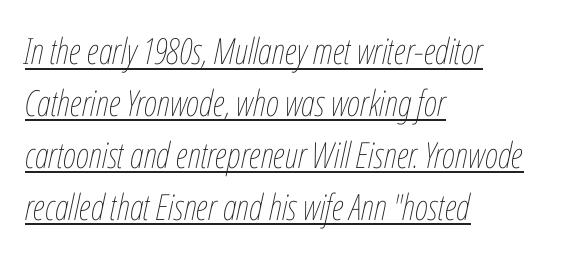
Q: Is the text bold? A: No.
Q: Is the text italic (slanted)? A: Yes, it leans right by about 12 degrees.
Q: Is the text underlined? A: Yes.
Q: How is the paragraph aligned? A: Left-aligned.
Q: Is the spacing between letters normal or unusually wide? A: Normal.
Q: Is the spacing between lines tight, normal or loose? A: Normal.
Q: Width (condensed, normal, or wide)? A: Condensed.
Q: Stroke contrast? A: Low.
Q: x-height? A: Medium.
Q: Monospaced? A: No.
